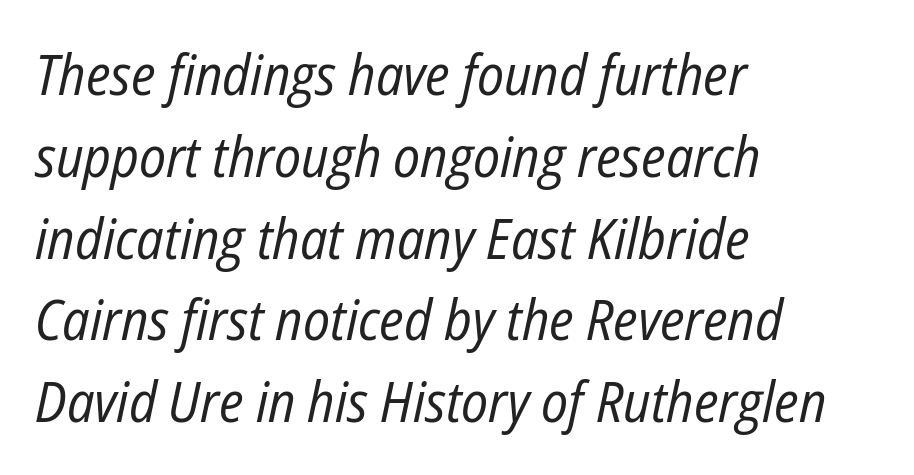
{"italic": "yes", "lean": "right", "slant_degrees": 12, "bold": "no", "weight": "regular", "width": "condensed", "stroke_contrast": "low", "x_height": "medium", "monospaced": "no", "underline": "no", "align": "left", "line_spacing": "normal", "line_spacing_ratio": 1.46, "letter_spacing": "normal", "letter_spacing_em": 0.0, "glyph_px": 56}
